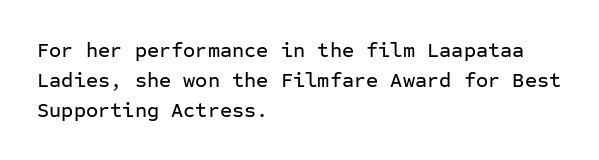
{"italic": "no", "underline": "no", "align": "left", "line_spacing": "normal", "line_spacing_ratio": 1.44, "letter_spacing": "normal", "letter_spacing_em": 0.0, "glyph_px": 21}
